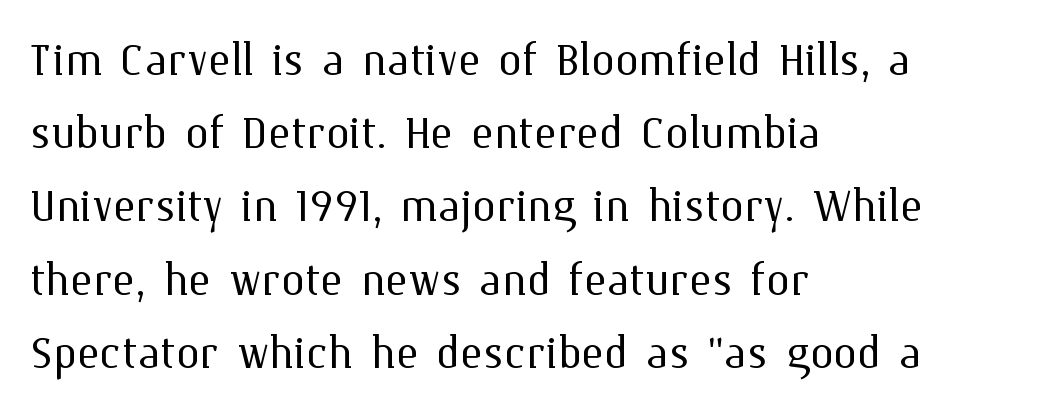
Left-aligned paragraph, ragged on the right. The rendering keeps characters at their native spacing. Upright lettering throughout. Honestly, there is no underline to notice here at all. The font sits on the lighter half of the weight spectrum, regular included.
